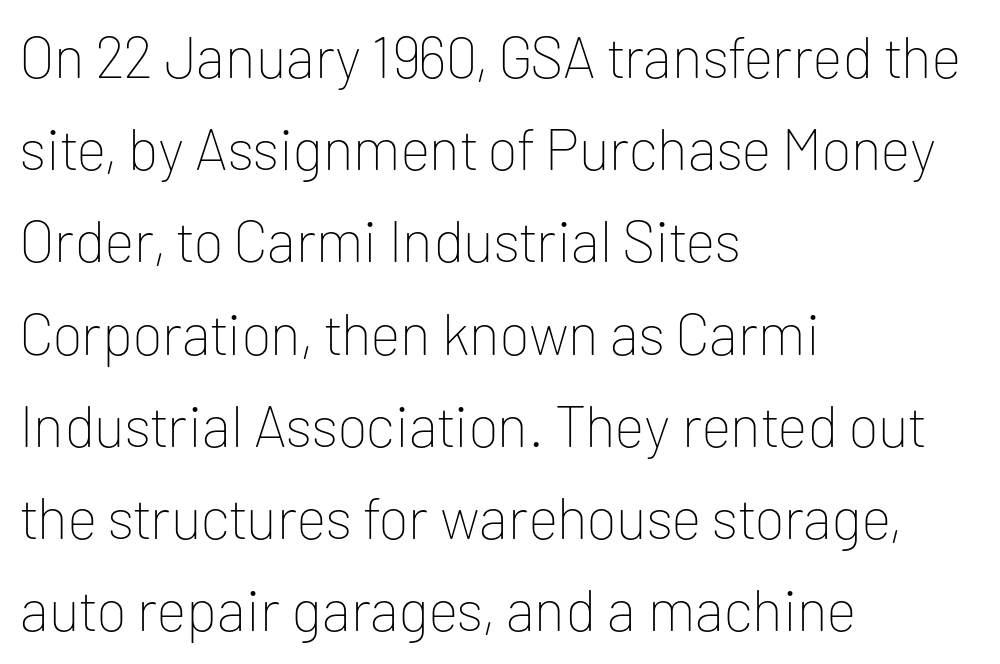
Q: Is the text bold? A: No.
Q: Is the text italic (slanted)? A: No, it is upright.
Q: Is the typeface a serif or a sans-serif typeface? A: Sans-serif.
Q: Is the text underlined? A: No.
Q: How is the paragraph aligned? A: Left-aligned.
Q: Is the spacing between letters normal or unusually wide? A: Normal.
Q: Is the spacing between lines tight, normal or loose? A: Normal.
Q: Width (condensed, normal, or wide)? A: Normal.
Q: Stroke contrast? A: Low.
Q: x-height? A: Medium.
Q: Monospaced? A: No.
